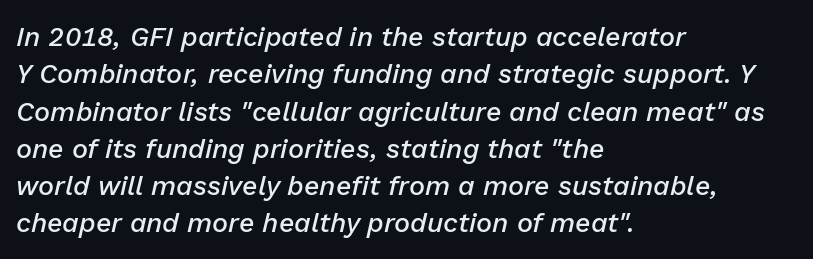
Q: Is the text bold? A: Semi-bold.
Q: Is the text italic (slanted)? A: Yes, it leans right by about 13 degrees.
Q: Is the text underlined? A: No.
Q: How is the paragraph aligned? A: Left-aligned.
Q: Is the spacing between letters normal or unusually wide? A: Normal.
Q: Is the spacing between lines tight, normal or loose? A: Normal.
